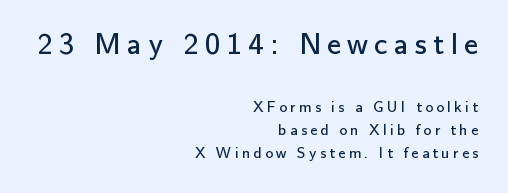
The image shows 31 px regular-weight sans-serif type, upright; set right-aligned, normal line spacing (1.45x), unusually wide letter spacing (+0.2 em), not underlined; the first (top) block is 1.94x larger; low stroke contrast and a small x-height.
